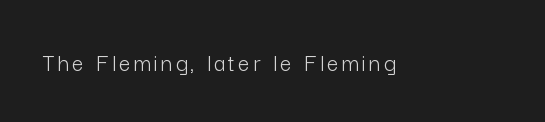
Q: Is the text bold? A: No.
Q: Is the text italic (slanted)? A: No, it is upright.
Q: Is the text underlined? A: No.
